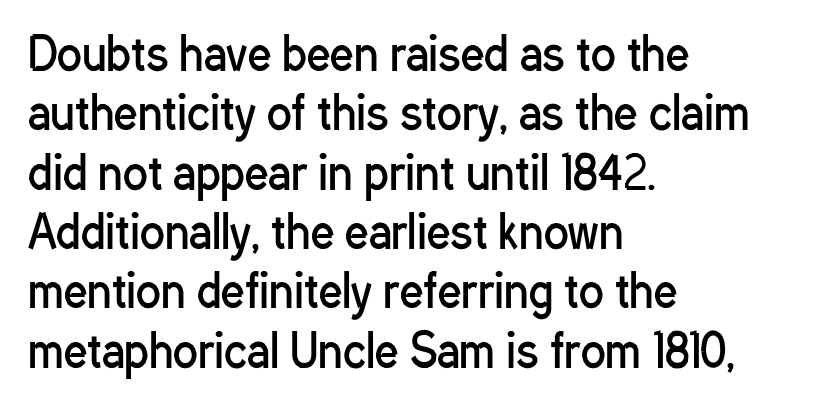
The image shows 46 px regular-weight, condensed sans-serif type, upright; set left-aligned, normal line spacing (1.29x), normal letter spacing, not underlined; low stroke contrast and a medium x-height.
